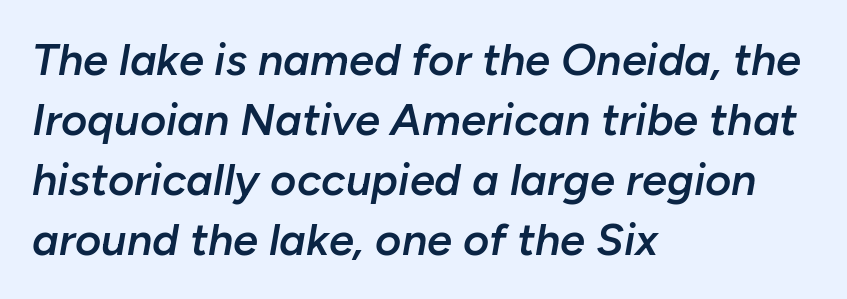
Varying glyph widths throughout — classic text-font behaviour. Horizontal alignment here is leftward, the default for most running prose. Glyph-to-glyph distance matches everyday printed text. Quick note: underline off. Designer's note — italics engaged. A bit beefed up — I'd call it semibold rather than bold.
